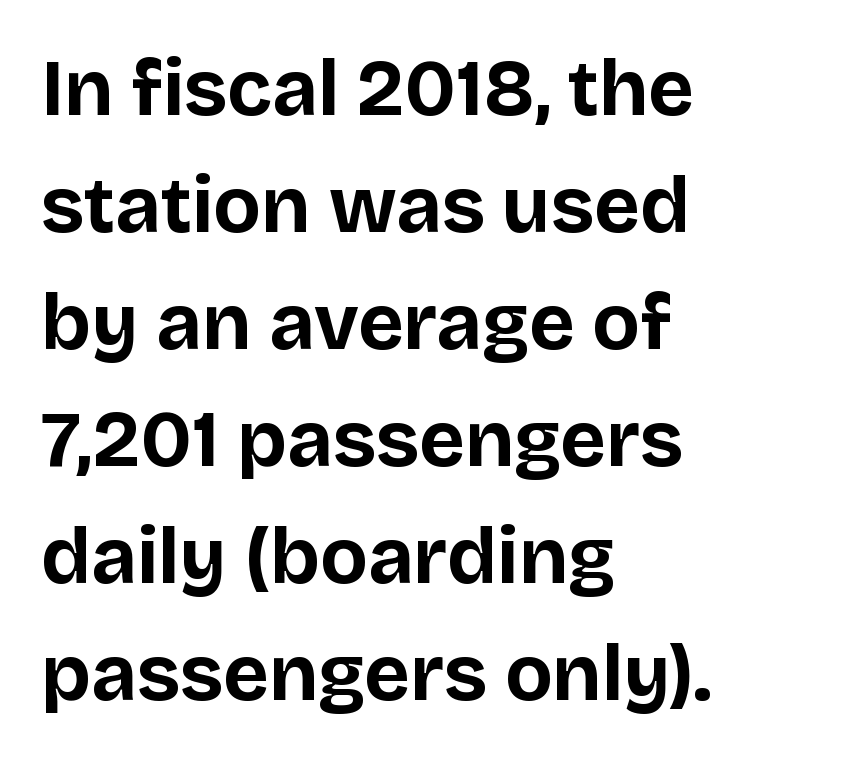
Plain, unruled lines of type. The line-height multiplier appears to be the usual default. Letterform terminals end flat and unadorned throughout the passage. In terms of posture, this sample is upright. Heft: maximum for text — a bold.
